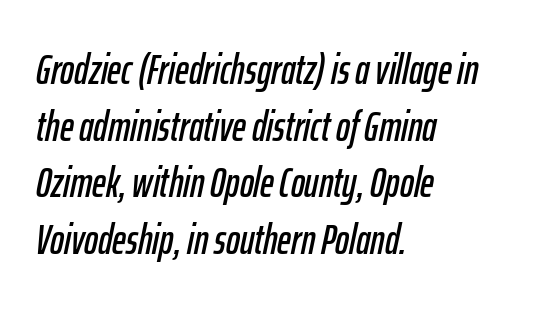
The text block is weighted toward the left margin, trailing off unevenly rightward. The face used here is proportionally spaced, like ordinary book or web type. Designer's note — italics engaged. The type is set solid horizontally, with unmodified tracking.
